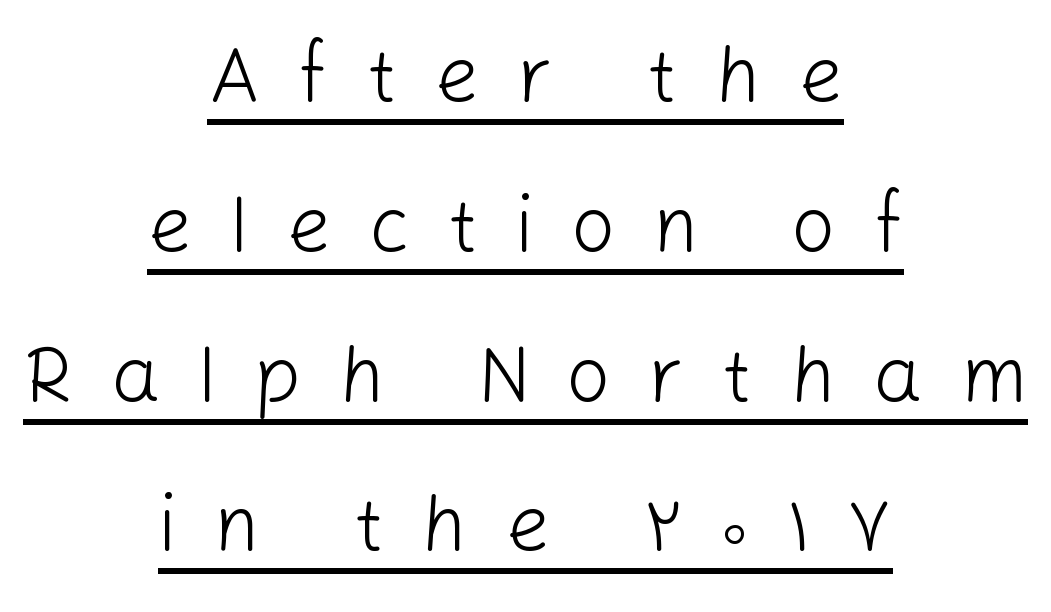
Regarding serifs, this sample does without them. The letters look calm and open, with moderate or lighter stems. This is roman type, the default non-slanted kind. Proportional: the letters do not fall into vertical columns.
